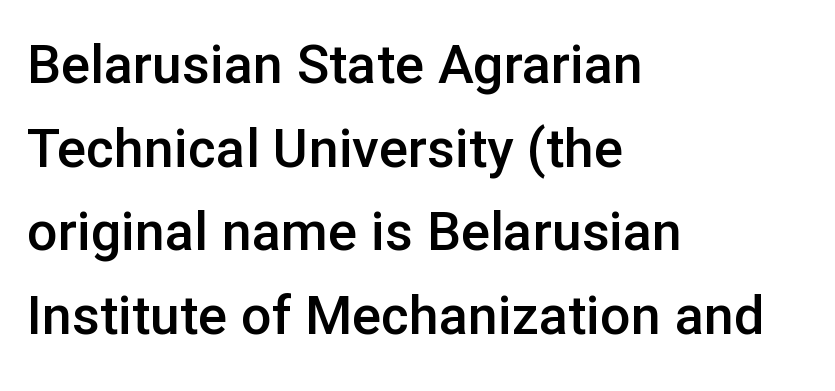
Upright lettering throughout. Grotesque or geometric, the face here clearly has no serifs. You could not count columns in this text — the font is proportionally spaced. Regular leading.
